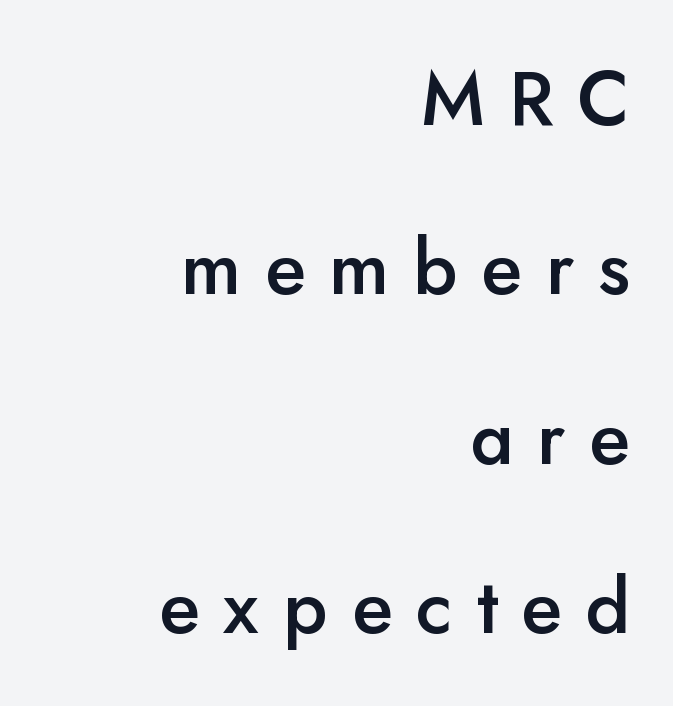
{"serif": "no", "italic": "no", "bold": "semi", "weight": "semibold", "width": "normal", "stroke_contrast": "low", "x_height": "small", "monospaced": "no", "underline": "no", "align": "right", "line_spacing": "loose", "line_spacing_ratio": 2.23, "letter_spacing": "wide", "letter_spacing_em": 0.31, "glyph_px": 76}
